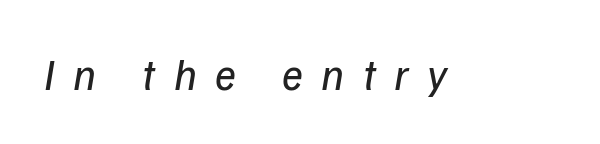
{"serif": "no", "bold": "no", "weight": "regular", "width": "normal", "stroke_contrast": "low", "x_height": "medium", "monospaced": "no", "underline": "no", "letter_spacing": "wide", "letter_spacing_em": 0.42, "glyph_px": 44}
